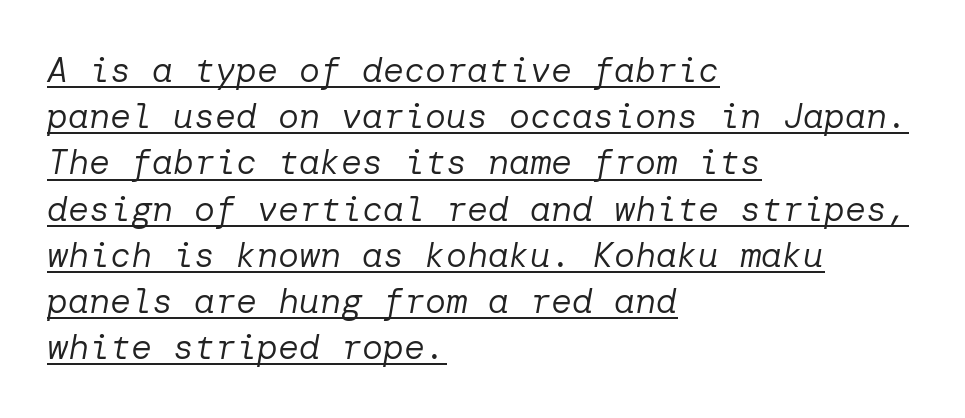
Q: Is the text bold? A: No.
Q: Is the text italic (slanted)? A: Yes, it leans right by about 10 degrees.
Q: Is the text underlined? A: Yes.
Q: How is the paragraph aligned? A: Left-aligned.
Q: Is the spacing between letters normal or unusually wide? A: Normal.
Q: Is the spacing between lines tight, normal or loose? A: Normal.
Q: Width (condensed, normal, or wide)? A: Normal.
Q: Stroke contrast? A: Low.
Q: x-height? A: Medium.
